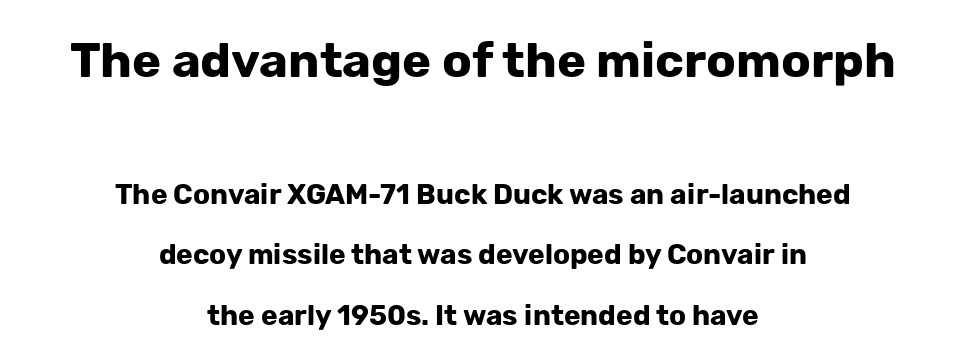
{"serif": "no", "italic": "no", "bold": "yes", "weight": "bold", "width": "normal", "stroke_contrast": "low", "x_height": "medium", "monospaced": "no", "underline": "no", "align": "center", "line_spacing": "loose", "line_spacing_ratio": 2.17, "letter_spacing": "normal", "letter_spacing_em": 0.0, "larger_block": "first", "size_ratio": 1.75, "glyph_px": 49}
